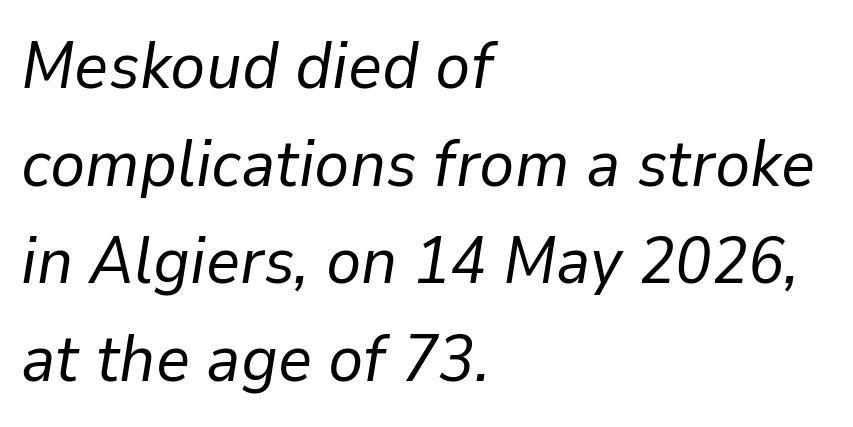
{"italic": "yes", "lean": "right", "slant_degrees": 9, "bold": "no", "weight": "regular", "width": "normal", "stroke_contrast": "low", "x_height": "medium", "monospaced": "no", "underline": "no", "align": "left", "line_spacing": "normal", "line_spacing_ratio": 1.48, "letter_spacing": "normal", "letter_spacing_em": 0.0, "glyph_px": 66}
